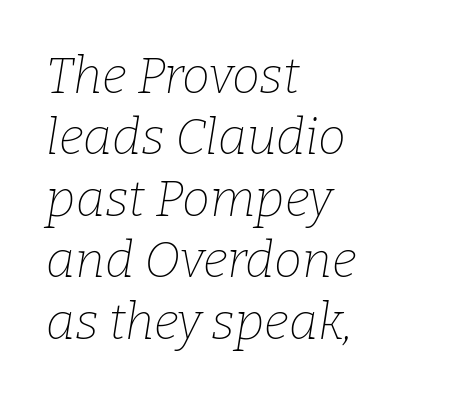
The image shows 50 px thin serif type, italic (leaning right); set left-aligned, line spacing 1.23x, normal letter spacing, not underlined; low stroke contrast and a medium x-height.
